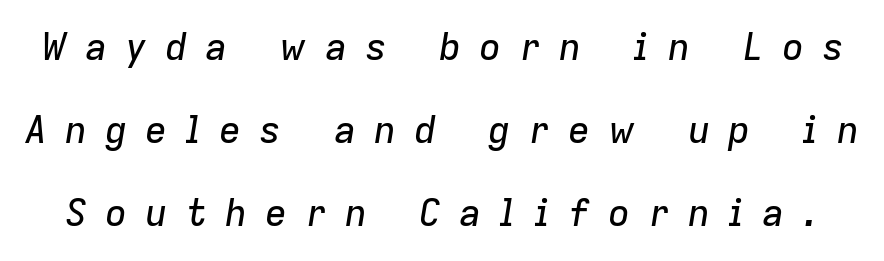
If you measured baseline to baseline, you'd find a long distance. A typesetter would call this proportional, since set widths differ per character. It's the slanting kind of type. In terms of letterspacing, this is a distinctly airy, spread setting. The baseline area is clear.
